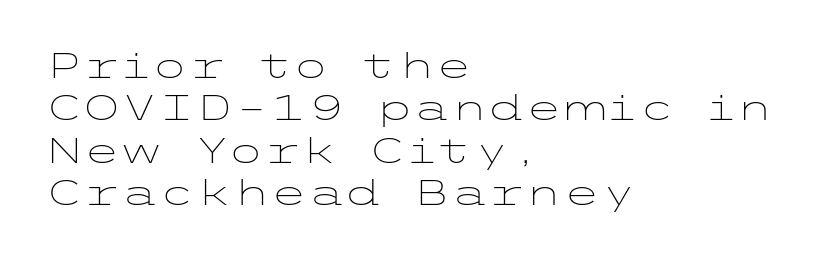
The image shows 34 px light, wide sans-serif type, upright; set left-aligned, normal line spacing (1.25x), normal letter spacing, not underlined; low stroke contrast and a medium x-height.
